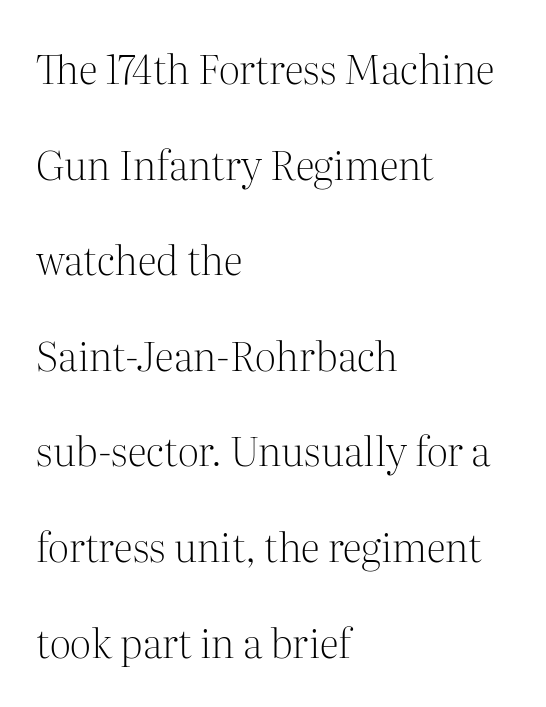
Q: Is the text bold? A: No.
Q: Is the text italic (slanted)? A: No, it is upright.
Q: Is the typeface a serif or a sans-serif typeface? A: Serif.
Q: Is the text underlined? A: No.
Q: How is the paragraph aligned? A: Left-aligned.
Q: Is the spacing between letters normal or unusually wide? A: Normal.
Q: Is the spacing between lines tight, normal or loose? A: Loose.
Q: Width (condensed, normal, or wide)? A: Normal.
Q: Stroke contrast? A: Medium.
Q: x-height? A: Medium.
Q: Monospaced? A: No.
